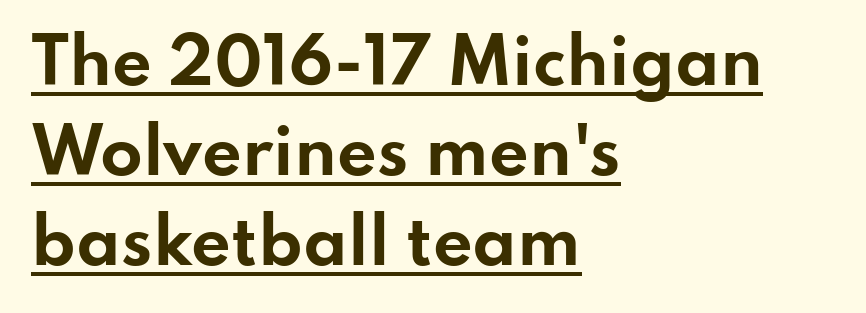
{"serif": "no", "italic": "no", "bold": "yes", "weight": "bold", "width": "wide", "stroke_contrast": "low", "x_height": "small", "monospaced": "no", "underline": "yes", "align": "left", "line_spacing": "normal", "line_spacing_ratio": 1.45, "letter_spacing": "normal", "letter_spacing_em": 0.0, "glyph_px": 62}
